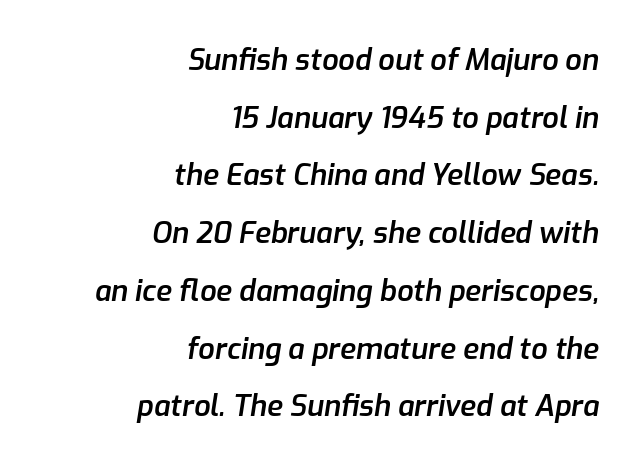
{"italic": "yes", "lean": "right", "slant_degrees": 9, "bold": "semi", "weight": "semibold", "width": "normal", "stroke_contrast": "low", "x_height": "medium", "monospaced": "no", "underline": "no", "align": "right", "line_spacing": "loose", "line_spacing_ratio": 1.99, "letter_spacing": "normal", "letter_spacing_em": 0.0, "glyph_px": 29}
